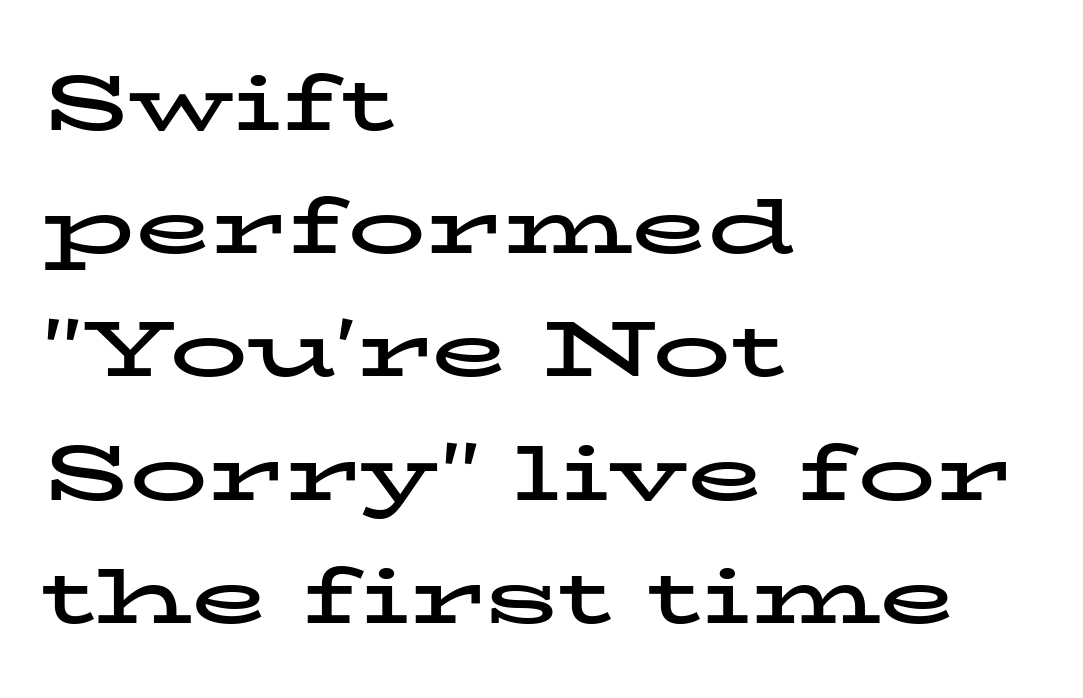
{"serif": "yes", "italic": "no", "bold": "yes", "weight": "bold", "width": "wide", "stroke_contrast": "low", "x_height": "medium", "monospaced": "no", "underline": "no", "align": "left", "line_spacing": "normal", "line_spacing_ratio": 1.58, "letter_spacing": "normal", "letter_spacing_em": 0.0, "glyph_px": 78}
